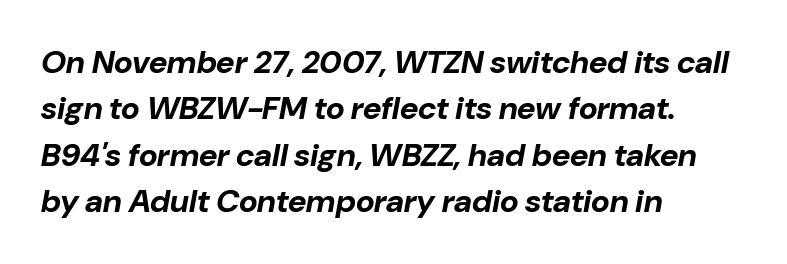
Q: Is the text bold? A: Yes.
Q: Is the text italic (slanted)? A: Yes, it leans right by about 10 degrees.
Q: Is the text underlined? A: No.
Q: How is the paragraph aligned? A: Left-aligned.
Q: Is the spacing between letters normal or unusually wide? A: Normal.
Q: Is the spacing between lines tight, normal or loose? A: Normal.
Q: Width (condensed, normal, or wide)? A: Normal.
Q: Stroke contrast? A: Low.
Q: x-height? A: Medium.
Q: Monospaced? A: No.
